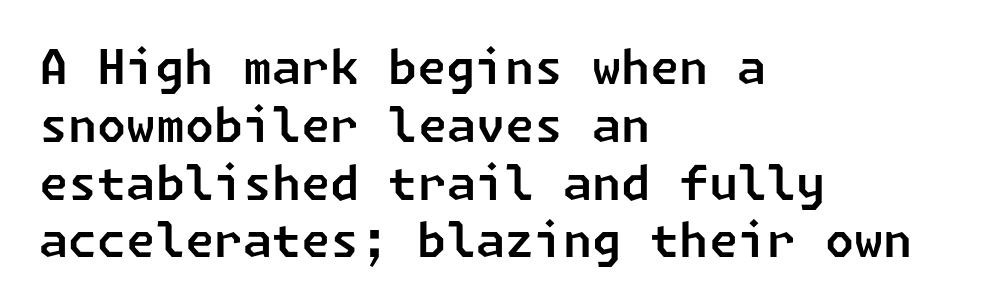
{"serif": "no", "width": "normal", "stroke_contrast": "low", "x_height": "medium", "underline": "no", "align": "left", "line_spacing_ratio": 1.23, "letter_spacing": "normal", "letter_spacing_em": 0.0, "glyph_px": 47}
